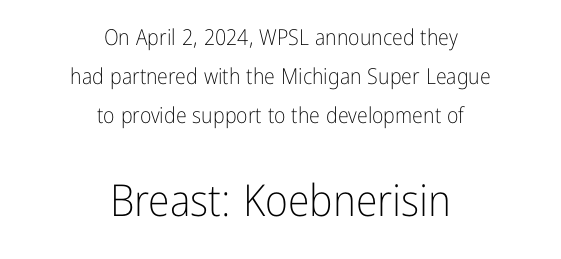
The later block is typeset at a bigger size than the earlier block. A student would call this center alignment; a typographer would say set centered. The letterforms sit shoulder to shoulder at normal distance. Upright lettering throughout. Check the space under the baseline: it is left empty.
